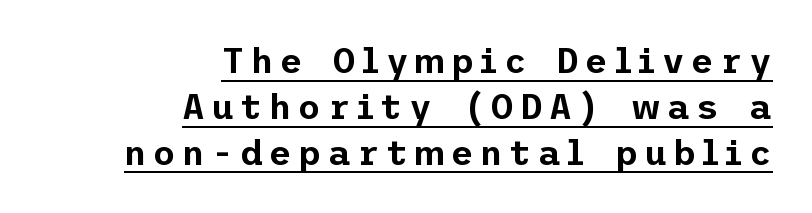
{"serif": "no", "italic": "no", "width": "normal", "stroke_contrast": "low", "x_height": "medium", "underline": "yes", "align": "right", "line_spacing": "normal", "line_spacing_ratio": 1.31, "glyph_px": 35}
